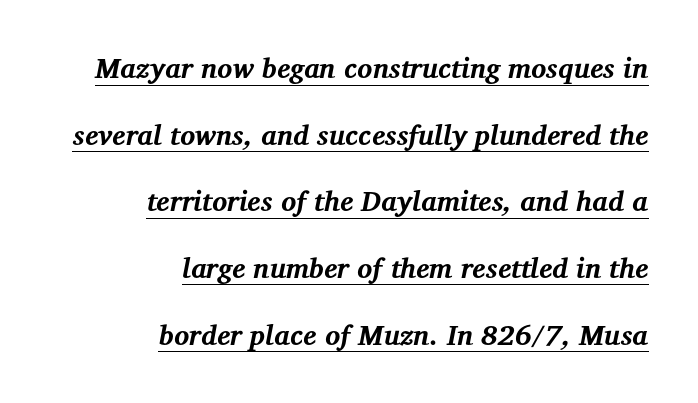
Q: Is the text bold? A: Yes.
Q: Is the text italic (slanted)? A: Yes, it leans right by about 12 degrees.
Q: Is the typeface a serif or a sans-serif typeface? A: Serif.
Q: Is the text underlined? A: Yes.
Q: How is the paragraph aligned? A: Right-aligned.
Q: Is the spacing between letters normal or unusually wide? A: Normal.
Q: Is the spacing between lines tight, normal or loose? A: Loose.
Q: Width (condensed, normal, or wide)? A: Normal.
Q: Stroke contrast? A: Medium.
Q: x-height? A: Medium.
Q: Monospaced? A: No.
